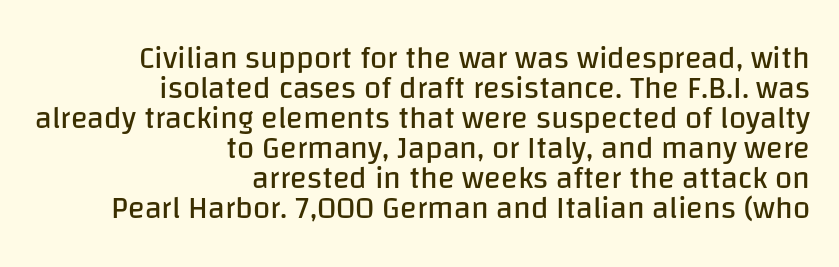
Q: Is the text bold? A: No.
Q: Is the text italic (slanted)? A: No, it is upright.
Q: Is the typeface a serif or a sans-serif typeface? A: Sans-serif.
Q: Is the text underlined? A: No.
Q: How is the paragraph aligned? A: Right-aligned.
Q: Is the spacing between letters normal or unusually wide? A: Normal.
Q: Is the spacing between lines tight, normal or loose? A: Tight.
Q: Width (condensed, normal, or wide)? A: Normal.
Q: Stroke contrast? A: Low.
Q: x-height? A: Large.
Q: Monospaced? A: No.
